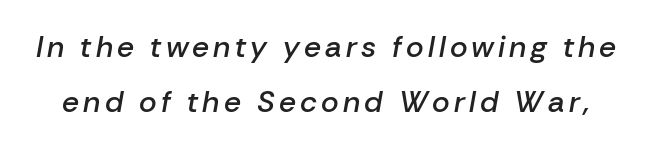
Its strokes are somewhat broadened, the hallmark of semibold type. The letters are slanted; this is an italic face. The strip under each line holds only bare page. Is this a fixed-width face? No — the glyphs have proportional, varying widths.
